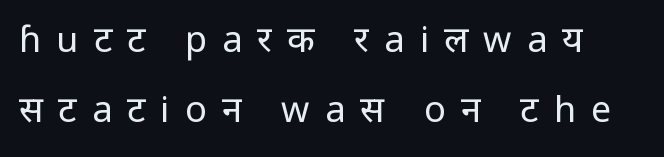
The image shows 36 px regular-weight sans-serif type, upright; set loose line spacing (1.95x), unusually wide letter spacing (+0.42 em), not underlined; low stroke contrast and a medium x-height.
